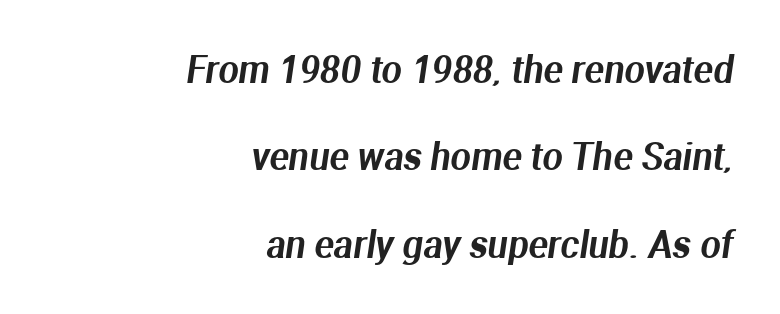
This rendering uses right alignment, leaving the left contour irregular. The type is set solid horizontally, with unmodified tracking. Observe the absence of serifs on each vertical stroke in this sample. Line spacing here is loose.
